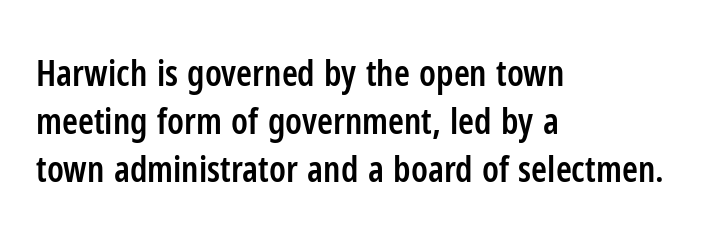
{"serif": "no", "italic": "no", "bold": "semi", "weight": "semibold", "width": "condensed", "stroke_contrast": "low", "x_height": "medium", "monospaced": "no", "underline": "no", "align": "left", "line_spacing": "normal", "line_spacing_ratio": 1.33, "letter_spacing": "normal", "letter_spacing_em": 0.0, "glyph_px": 36}
